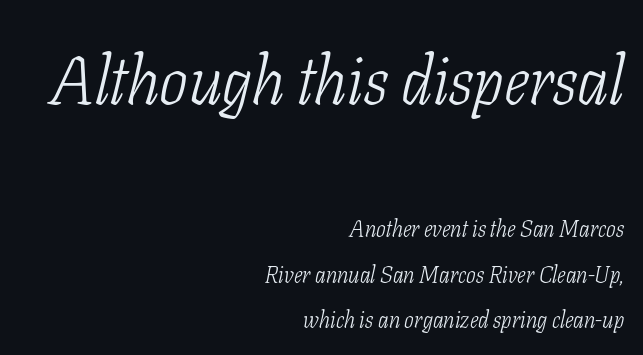
Each letter keeps its own natural width here, so spacing adapts to shape. Which of the two is more prominent by size? The first, at the top. Between one letter and the next there's only the usual sliver of space. The face used here has a pronounced slope to its letters. I'd call this a serif setting — the letters wear small feet.
